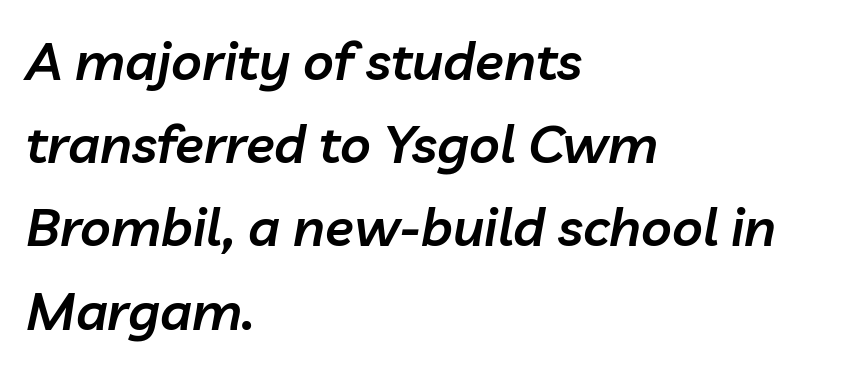
Would a proofreader flag this as italicized? Yes. In CSS terms this would be text-align: left. Each new line begins a customary step beneath the previous one. Compared with an ordinary text face, these strokes are moderately heavier — a semibold. Descenders are the only things crossing below the line.
